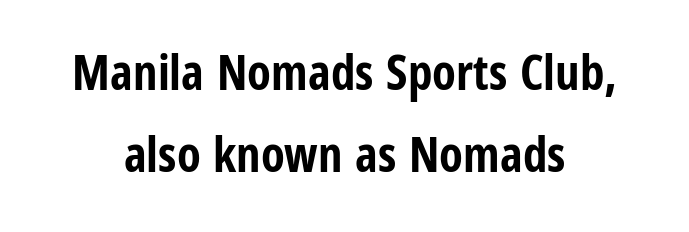
The foot of each line stays bare and open. Normally led — the rows are evenly, conventionally spaced. The face used here has the dense, thick strokes of a bold. Posture: straight, roman, zero tilt.
